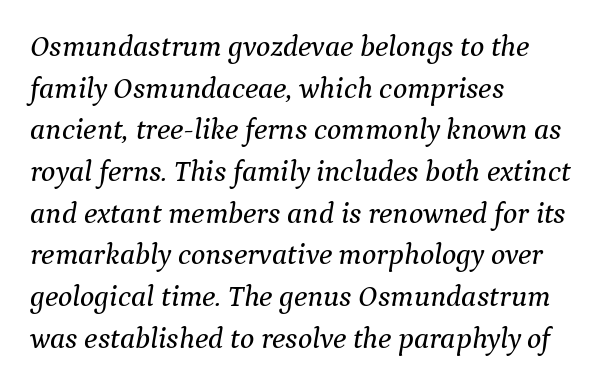
{"serif": "yes", "italic": "yes", "lean": "right", "slant_degrees": 9, "width": "normal", "stroke_contrast": "medium", "x_height": "medium", "monospaced": "no", "underline": "no", "align": "left", "line_spacing": "normal", "line_spacing_ratio": 1.39, "letter_spacing": "normal", "letter_spacing_em": 0.0, "glyph_px": 30}
